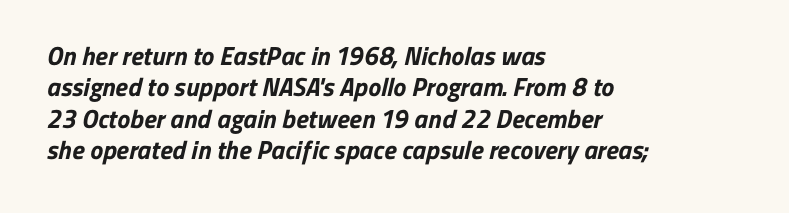
The image shows 26 px bold type; set left-aligned, line spacing 1.21x, normal letter spacing, not underlined.
